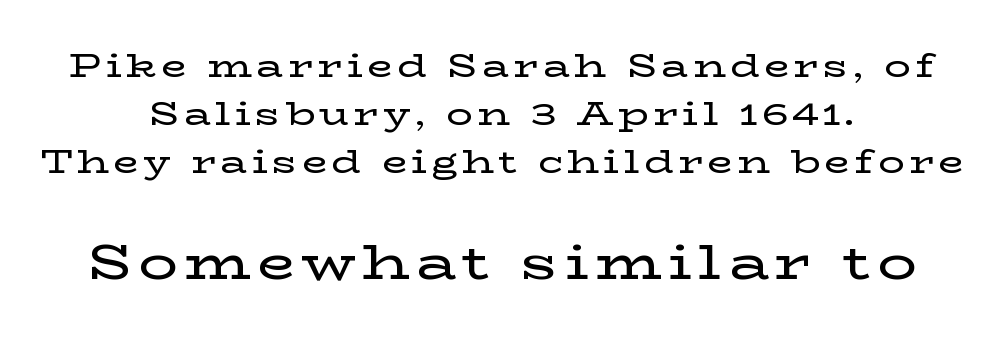
Does the copy run flush right? No — it is centered line by line. The face used here is proportionally spaced, like ordinary book or web type. Nope, not italic — everything's standing straight. Small over large — that's the arrangement of the two blocks here. Quick note: underline off. Each letter's strokes conclude with small projecting serifs.
